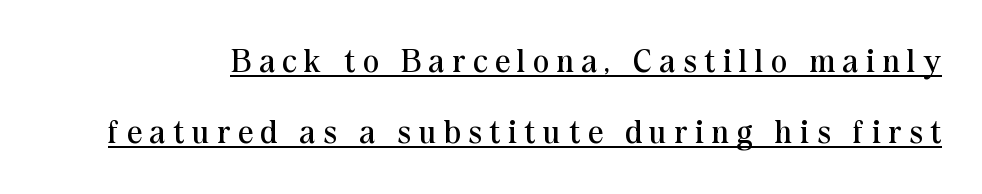
The image shows 33 px regular-weight serif type, upright; set loose line spacing (2.16x), unusually wide letter spacing (+0.24 em), underlined; medium stroke contrast and a medium x-height.
